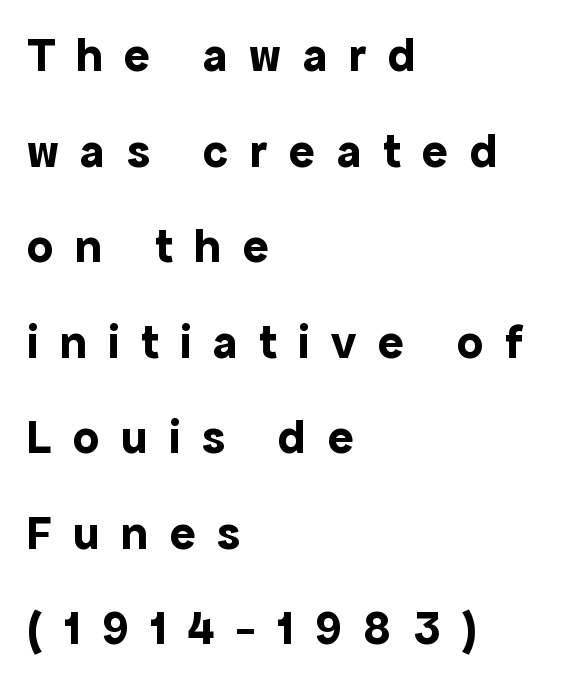
Q: Is the text bold? A: Yes.
Q: Is the text italic (slanted)? A: No, it is upright.
Q: Is the typeface a serif or a sans-serif typeface? A: Sans-serif.
Q: Is the text underlined? A: No.
Q: How is the paragraph aligned? A: Left-aligned.
Q: Is the spacing between letters normal or unusually wide? A: Unusually wide.
Q: Is the spacing between lines tight, normal or loose? A: Loose.
Q: Width (condensed, normal, or wide)? A: Normal.
Q: x-height? A: Medium.
Q: Monospaced? A: No.
